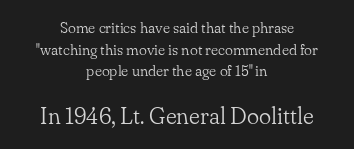
Quick note: interline space is typical. Does the lettering tilt? It doesn't — this is upright. Anything drawn beneath the words? Only blank space. Tracking value appears to be zero — textbook default spacing. The rendering enlarges the type as you move from the upper chunk to the lower.
